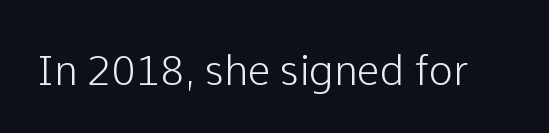
The image shows 41 px sans-serif type, upright; set normal letter spacing, not underlined; low stroke contrast and a medium x-height.
